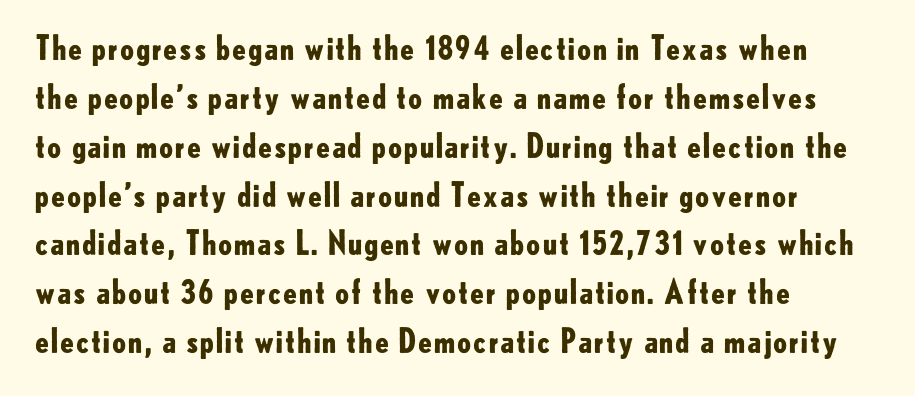
Q: Is the text bold? A: Yes.
Q: Is the text italic (slanted)? A: No, it is upright.
Q: Is the typeface a serif or a sans-serif typeface? A: Sans-serif.
Q: Is the text underlined? A: No.
Q: How is the paragraph aligned? A: Left-aligned.
Q: Is the spacing between letters normal or unusually wide? A: Normal.
Q: Is the spacing between lines tight, normal or loose? A: Normal.
Q: Width (condensed, normal, or wide)? A: Normal.
Q: Stroke contrast? A: Low.
Q: x-height? A: Small.
Q: Monospaced? A: No.
